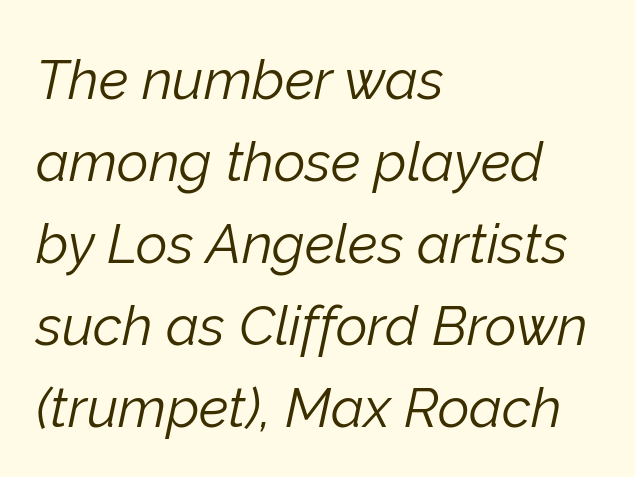
The image shows 55 px light type, italic (leaning right); set left-aligned, normal line spacing (1.49x), normal letter spacing, not underlined; low stroke contrast and a medium x-height.
